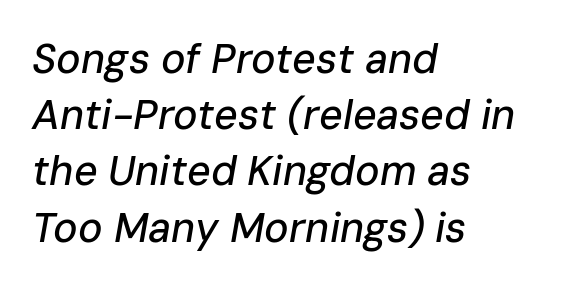
Q: Is the text italic (slanted)? A: Yes, it leans right by about 10 degrees.
Q: Is the text underlined? A: No.
Q: How is the paragraph aligned? A: Left-aligned.
Q: Is the spacing between letters normal or unusually wide? A: Normal.
Q: Is the spacing between lines tight, normal or loose? A: Normal.
Q: Width (condensed, normal, or wide)? A: Normal.
Q: Stroke contrast? A: Low.
Q: x-height? A: Medium.
Q: Monospaced? A: No.
